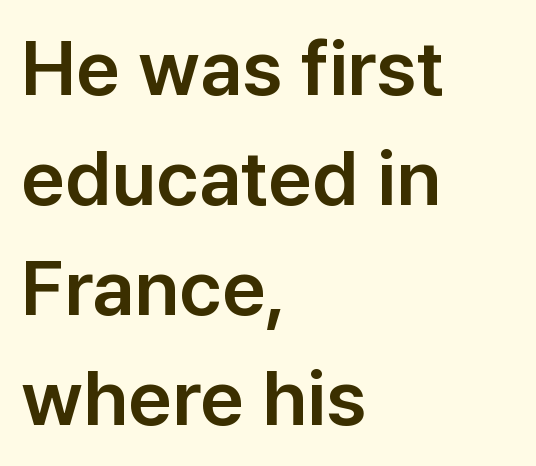
{"serif": "no", "italic": "no", "width": "normal", "stroke_contrast": "low", "x_height": "medium", "monospaced": "no", "underline": "no", "align": "left", "line_spacing": "normal", "line_spacing_ratio": 1.43, "letter_spacing": "normal", "letter_spacing_em": 0.0, "glyph_px": 77}
